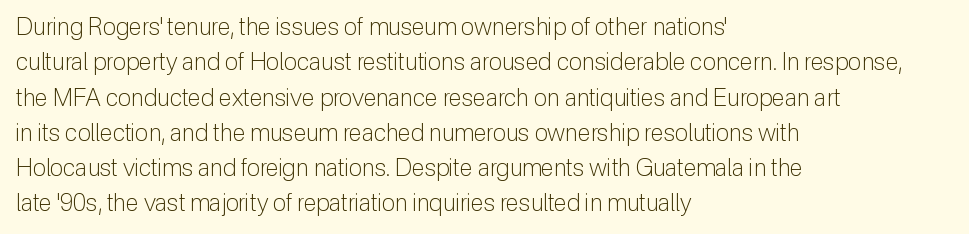
Tracking value appears to be zero — textbook default spacing. Posture: straight, roman, zero tilt. Leftover space on each line is placed entirely after the last word. This is not heavy type; no bold has been used.
